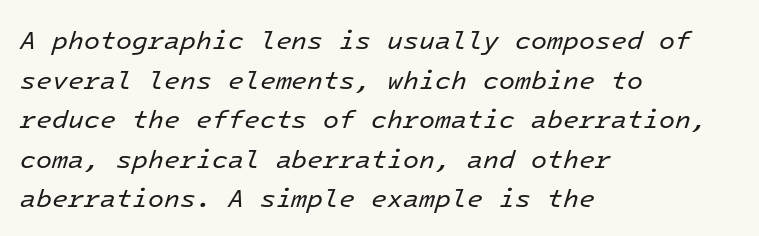
One-word summary of the alignment: left. Descender tails drop into unmarked territory. Glyph-to-glyph distance matches everyday printed text. Designer's note — italics engaged.
